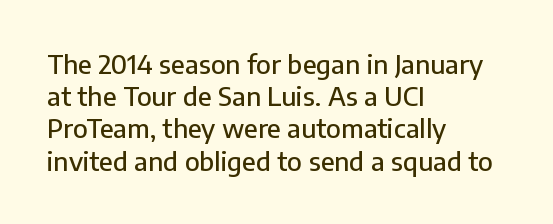
{"italic": "no", "underline": "no", "align": "left", "line_spacing_ratio": 1.24, "letter_spacing": "normal", "letter_spacing_em": 0.0, "glyph_px": 26}
